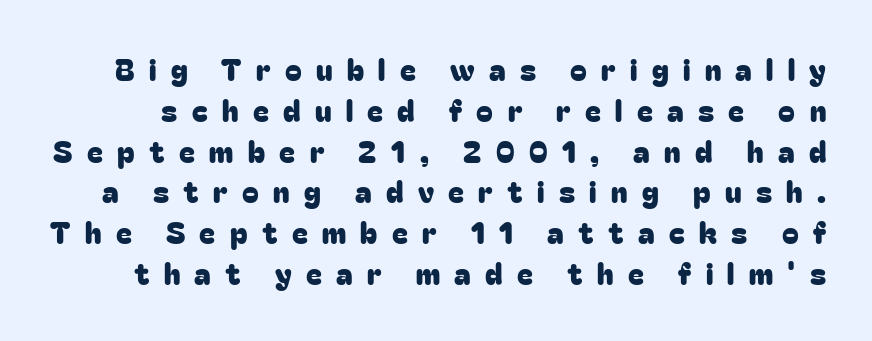
Q: Is the text italic (slanted)? A: No, it is upright.
Q: Is the typeface a serif or a sans-serif typeface? A: Sans-serif.
Q: Is the text underlined? A: No.
Q: Is the spacing between letters normal or unusually wide? A: Unusually wide.
Q: Is the spacing between lines tight, normal or loose? A: Normal.
Q: Width (condensed, normal, or wide)? A: Normal.
Q: Stroke contrast? A: Low.
Q: x-height? A: Medium.
Q: Monospaced? A: No.
